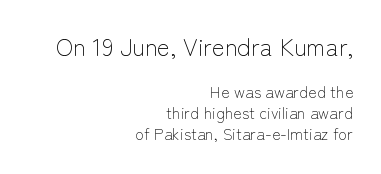
Q: Is the text bold? A: No.
Q: Is the text italic (slanted)? A: No, it is upright.
Q: Is the text underlined? A: No.
Q: How is the paragraph aligned? A: Right-aligned.
Q: Is the spacing between letters normal or unusually wide? A: Normal.
Q: Is the spacing between lines tight, normal or loose? A: Normal.
Q: Which block of text is set in a larger size, the first (top) or the second (bottom)? A: The first (top) one.
